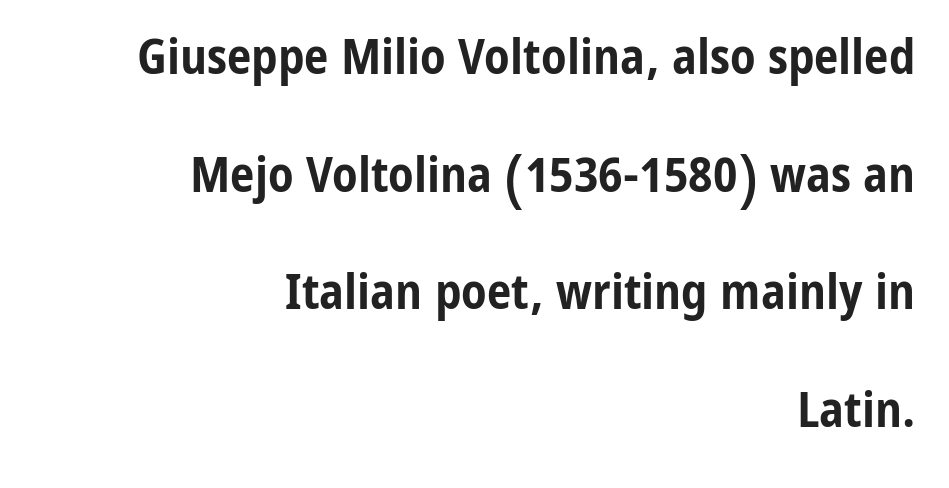
{"serif": "no", "italic": "no", "bold": "yes", "weight": "bold", "width": "condensed", "stroke_contrast": "low", "x_height": "medium", "monospaced": "no", "underline": "no", "align": "right", "line_spacing": "loose", "line_spacing_ratio": 2.4, "letter_spacing": "normal", "letter_spacing_em": 0.0, "glyph_px": 49}
